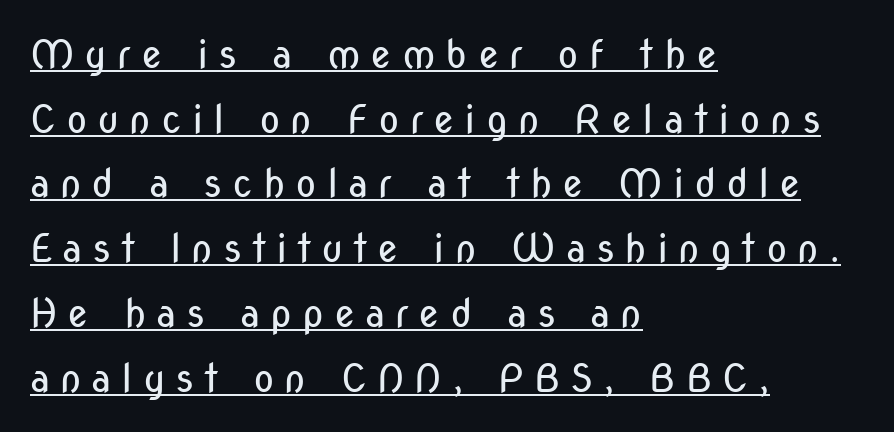
{"serif": "no", "italic": "no", "bold": "no", "weight": "regular", "width": "condensed", "stroke_contrast": "low", "x_height": "medium", "monospaced": "no", "underline": "yes", "align": "left", "line_spacing": "normal", "line_spacing_ratio": 1.66, "letter_spacing": "wide", "letter_spacing_em": 0.25, "glyph_px": 39}
